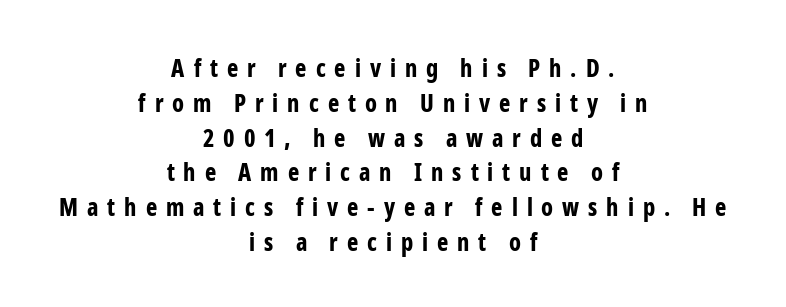
The image shows 24 px bold type, upright; set centered, normal line spacing (1.45x), unusually wide letter spacing (+0.37 em), not underlined.
